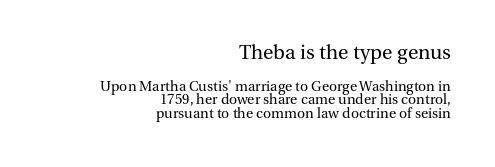
The passage shown begins with its larger block and ends with its smaller one. Layout note: lines flush right. This sample uses an upright cut, with every glyph sitting square on the baseline. The string is rendered with underlining switched off. Quick note: interline space is minimal.
